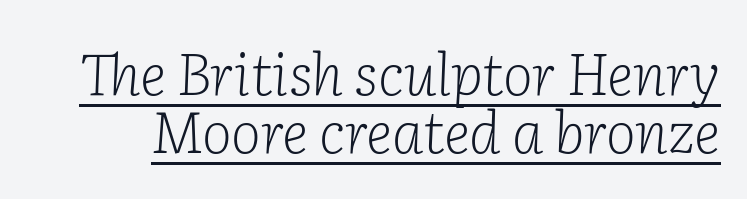
Q: Is the text bold? A: No.
Q: Is the text italic (slanted)? A: Yes, it leans right by about 2 degrees.
Q: Is the typeface a serif or a sans-serif typeface? A: Serif.
Q: Is the text underlined? A: Yes.
Q: Is the spacing between letters normal or unusually wide? A: Normal.
Q: Is the spacing between lines tight, normal or loose? A: Tight.
Q: Width (condensed, normal, or wide)? A: Normal.
Q: Stroke contrast? A: Low.
Q: x-height? A: Medium.
Q: Monospaced? A: No.
